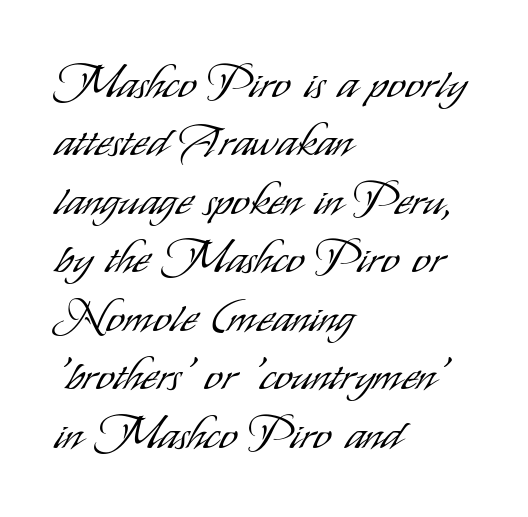
Q: Is the text bold? A: No.
Q: Is the text italic (slanted)? A: Yes.
Q: Is the typeface a serif or a sans-serif typeface? A: Sans-serif.
Q: Is the text underlined? A: No.
Q: How is the paragraph aligned? A: Left-aligned.
Q: Is the spacing between letters normal or unusually wide? A: Normal.
Q: Is the spacing between lines tight, normal or loose? A: Normal.
Q: Width (condensed, normal, or wide)? A: Condensed.
Q: Stroke contrast? A: Low.
Q: x-height? A: Small.
Q: Monospaced? A: No.
